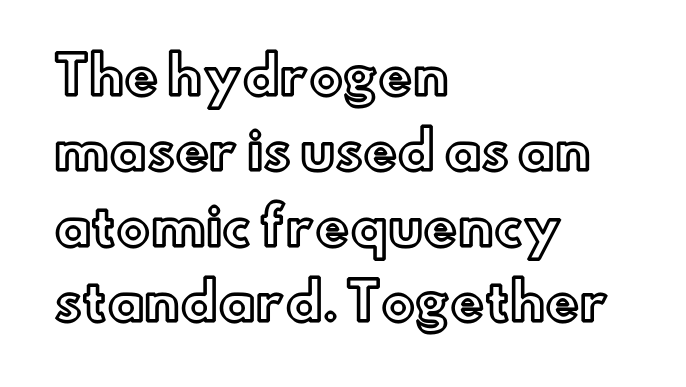
{"italic": "no", "width": "normal", "x_height": "small", "monospaced": "no", "underline": "no", "align": "left", "line_spacing": "normal", "line_spacing_ratio": 1.48, "letter_spacing": "normal", "letter_spacing_em": 0.0, "glyph_px": 51}
